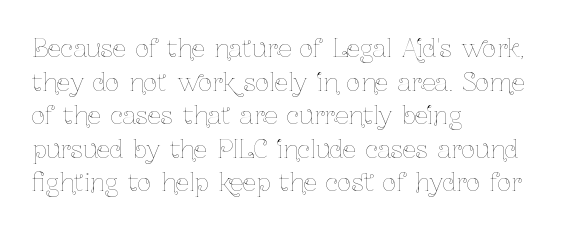
Does the copy run flush right? No — it runs flush left. Does extra space separate the letters? No, they use regular spacing. The letters look calm and open, with moderate or lighter stems. Beneath every word, the page is bare. Normally led — the rows are evenly, conventionally spaced.
